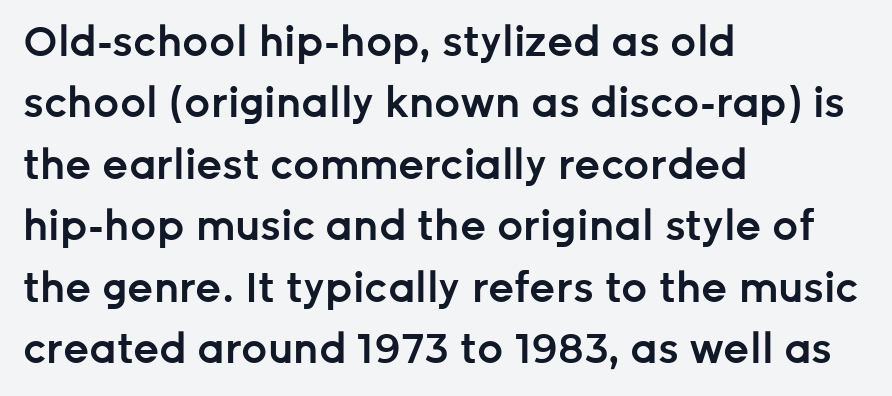
The image shows 41 px semibold sans-serif type, upright; set left-aligned, normal line spacing (1.5x), normal letter spacing, not underlined; low stroke contrast and a medium x-height.
